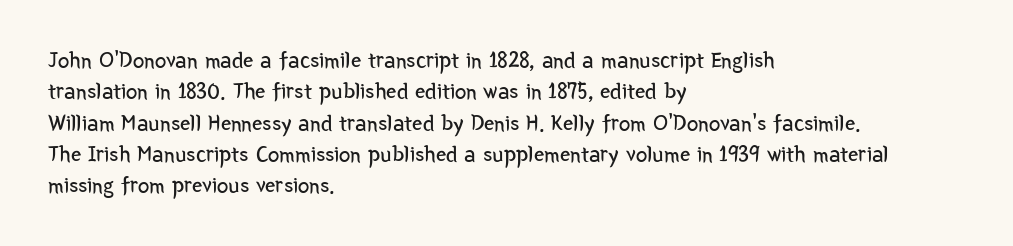
{"italic": "no", "bold": "no", "underline": "no", "align": "left", "line_spacing": "normal", "line_spacing_ratio": 1.36, "letter_spacing": "normal", "letter_spacing_em": 0.0, "glyph_px": 23}
